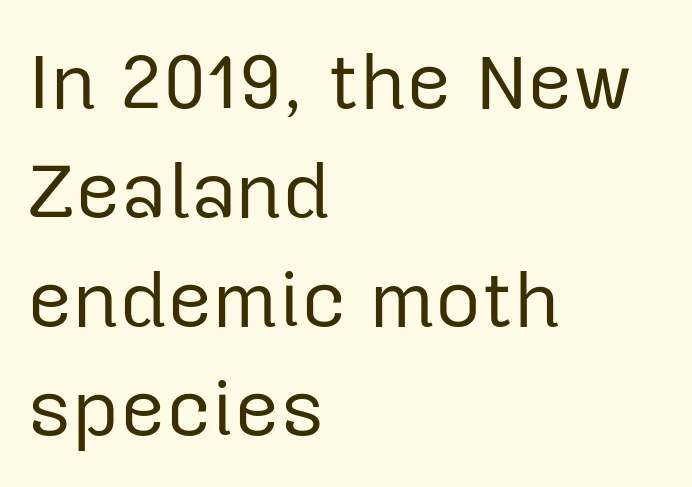
Q: Is the text bold? A: No.
Q: Is the text italic (slanted)? A: No, it is upright.
Q: Is the typeface a serif or a sans-serif typeface? A: Sans-serif.
Q: Is the text underlined? A: No.
Q: How is the paragraph aligned? A: Left-aligned.
Q: Is the spacing between letters normal or unusually wide? A: Normal.
Q: Is the spacing between lines tight, normal or loose? A: Normal.
Q: Width (condensed, normal, or wide)? A: Normal.
Q: Stroke contrast? A: Low.
Q: x-height? A: Medium.
Q: Monospaced? A: No.
